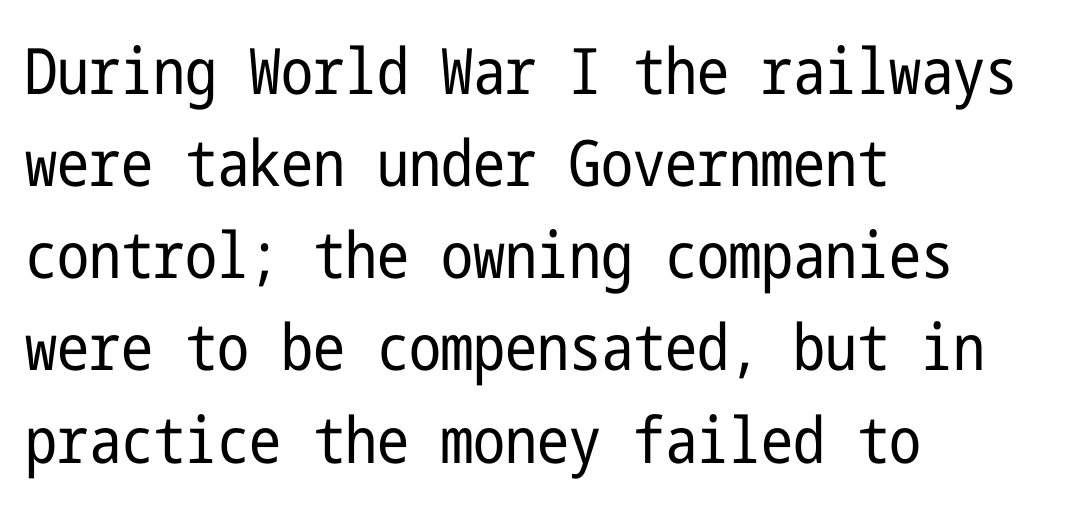
{"serif": "no", "italic": "no", "bold": "no", "weight": "regular", "width": "condensed", "stroke_contrast": "low", "x_height": "medium", "underline": "no", "align": "left", "line_spacing": "normal", "line_spacing_ratio": 1.44, "letter_spacing": "normal", "letter_spacing_em": 0.0, "glyph_px": 64}
